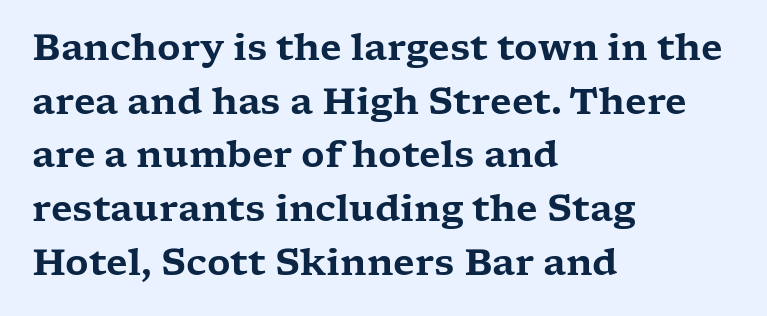
Q: Is the text italic (slanted)? A: No, it is upright.
Q: Is the typeface a serif or a sans-serif typeface? A: Serif.
Q: Is the text underlined? A: No.
Q: How is the paragraph aligned? A: Left-aligned.
Q: Is the spacing between letters normal or unusually wide? A: Normal.
Q: Is the spacing between lines tight, normal or loose? A: Normal.
Q: Width (condensed, normal, or wide)? A: Wide.
Q: Stroke contrast? A: Low.
Q: x-height? A: Medium.
Q: Monospaced? A: No.
